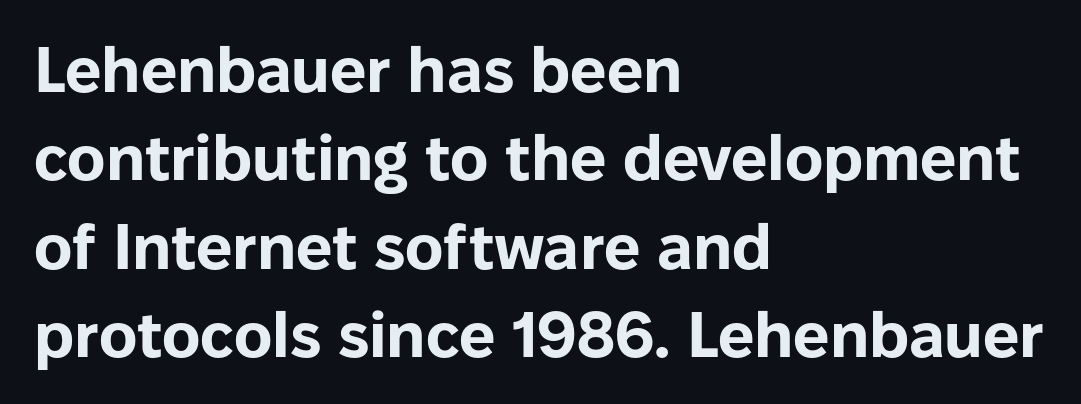
{"serif": "no", "italic": "no", "bold": "yes", "weight": "bold", "width": "normal", "stroke_contrast": "low", "x_height": "medium", "monospaced": "no", "underline": "no", "align": "left", "line_spacing": "normal", "line_spacing_ratio": 1.38, "letter_spacing": "normal", "letter_spacing_em": 0.0, "glyph_px": 64}
